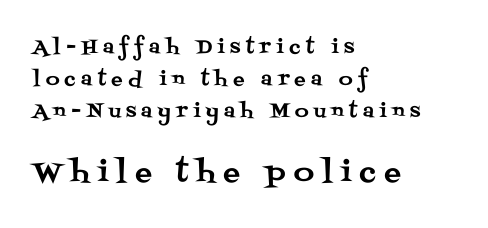
{"serif": "yes", "italic": "no", "width": "normal", "stroke_contrast": "medium", "x_height": "large", "monospaced": "no", "underline": "no", "align": "left", "line_spacing": "normal", "line_spacing_ratio": 1.69, "letter_spacing": "wide", "letter_spacing_em": 0.29, "larger_block": "second", "size_ratio": 1.47, "glyph_px": 28}
